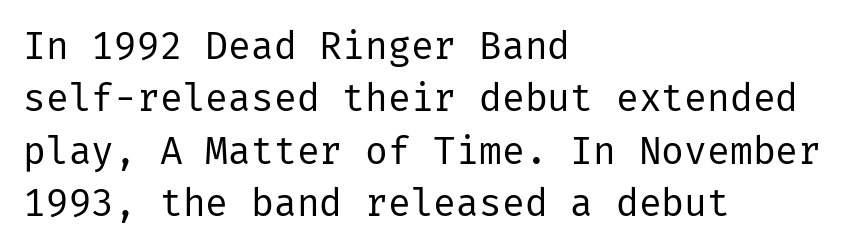
{"serif": "no", "italic": "no", "bold": "no", "weight": "regular", "width": "normal", "stroke_contrast": "low", "x_height": "medium", "underline": "no", "align": "left", "line_spacing": "normal", "line_spacing_ratio": 1.38, "letter_spacing": "normal", "letter_spacing_em": 0.0, "glyph_px": 38}
